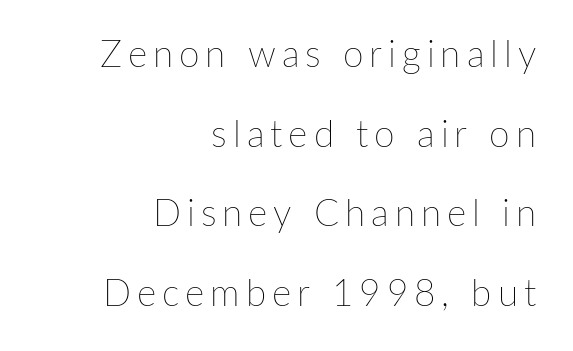
The image shows 37 px thin type, upright; set right-aligned, loose line spacing (2.15x), not underlined; low stroke contrast and a medium x-height.
